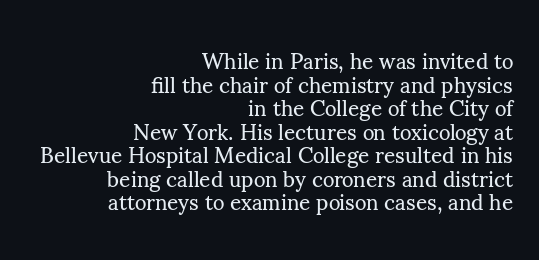
Designer's note — italics off, roman on. The characters are drawn with everyday or finer stroke widths. Is there much room between lines? No — they nearly touch. All the whitespace from short lines collects on the left. The words here are not underlined.
